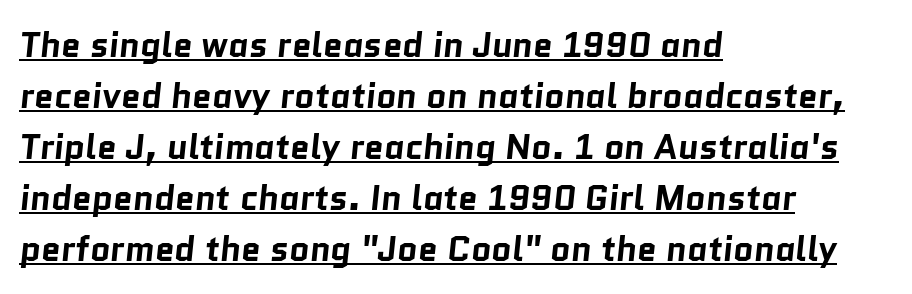
Between one letter and the next there's only the usual sliver of space. Is this a fixed-width face? No — the glyphs have proportional, varying widths. This sample keeps an unexceptional amount of space between lines. These characters rest on top of a visible drawn line. Casual observation: everything's shoved over to the left.
